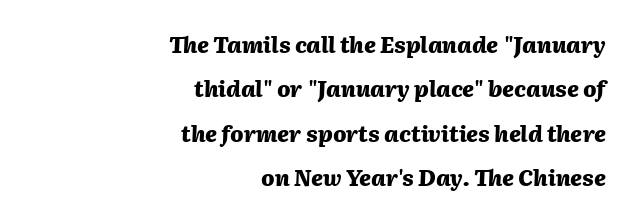
Q: Is the text bold? A: Yes.
Q: Is the text italic (slanted)? A: Yes, it leans right by about 2 degrees.
Q: Is the text underlined? A: No.
Q: How is the paragraph aligned? A: Right-aligned.
Q: Is the spacing between letters normal or unusually wide? A: Normal.
Q: Is the spacing between lines tight, normal or loose? A: Loose.
